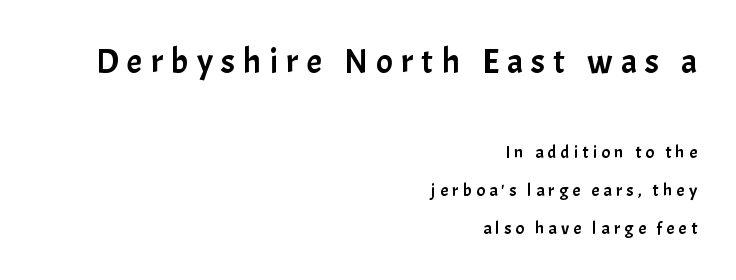
Q: Is the text italic (slanted)? A: No, it is upright.
Q: Is the typeface a serif or a sans-serif typeface? A: Sans-serif.
Q: Is the text underlined? A: No.
Q: How is the paragraph aligned? A: Right-aligned.
Q: Is the spacing between letters normal or unusually wide? A: Unusually wide.
Q: Is the spacing between lines tight, normal or loose? A: Loose.
Q: Which block of text is set in a larger size, the first (top) or the second (bottom)? A: The first (top) one.
Q: Width (condensed, normal, or wide)? A: Normal.
Q: Stroke contrast? A: Low.
Q: x-height? A: Medium.
Q: Monospaced? A: No.
